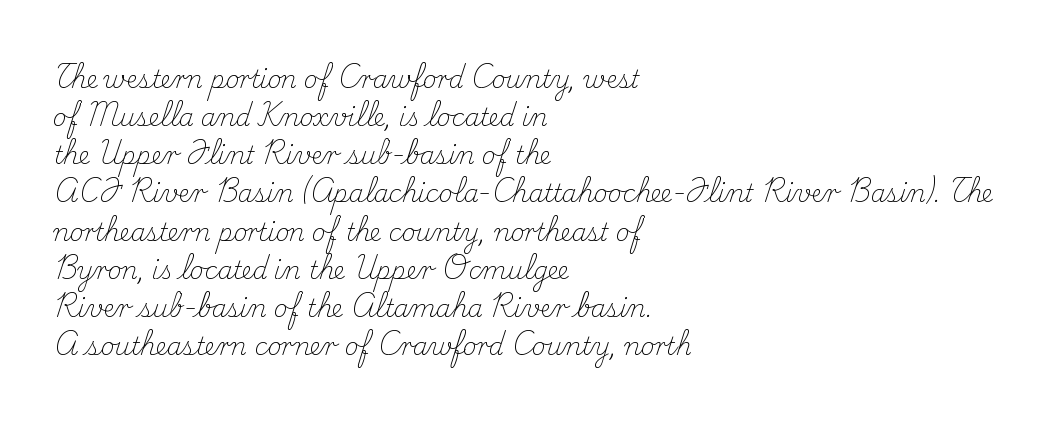
The image shows 24 px text type; set left-aligned, normal line spacing (1.59x), normal letter spacing, not underlined.
